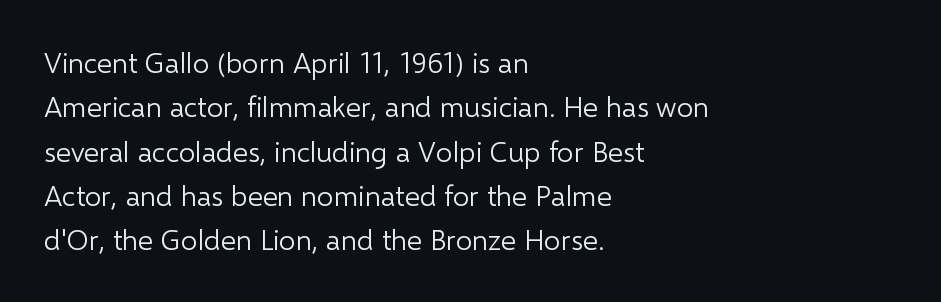
{"serif": "no", "italic": "no", "bold": "no", "weight": "light", "width": "normal", "stroke_contrast": "low", "x_height": "medium", "monospaced": "no", "underline": "no", "align": "left", "line_spacing": "normal", "line_spacing_ratio": 1.53, "letter_spacing": "normal", "letter_spacing_em": 0.0, "glyph_px": 29}
